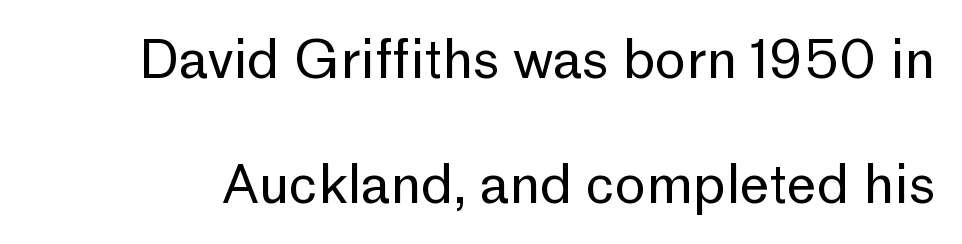
Leading is clearly above the norm, producing a sparse column. A roman cut, with each character standing at attention. Nope, no serifs anywhere on these letters. Each row of text sits above clean, open space.
